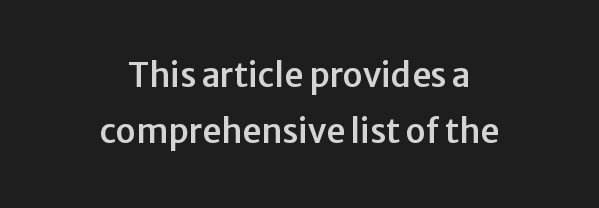
{"serif": "no", "italic": "no", "width": "normal", "stroke_contrast": "low", "x_height": "medium", "monospaced": "no", "underline": "no", "align": "center", "line_spacing_ratio": 1.71, "letter_spacing": "normal", "letter_spacing_em": 0.0, "glyph_px": 33}
